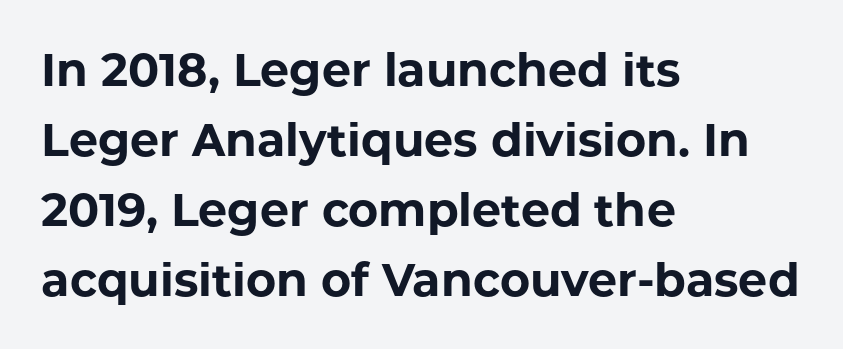
Q: Is the text bold? A: Yes.
Q: Is the text italic (slanted)? A: No, it is upright.
Q: Is the typeface a serif or a sans-serif typeface? A: Sans-serif.
Q: Is the text underlined? A: No.
Q: How is the paragraph aligned? A: Left-aligned.
Q: Is the spacing between letters normal or unusually wide? A: Normal.
Q: Is the spacing between lines tight, normal or loose? A: Normal.
Q: Width (condensed, normal, or wide)? A: Normal.
Q: Stroke contrast? A: Low.
Q: x-height? A: Medium.
Q: Monospaced? A: No.
